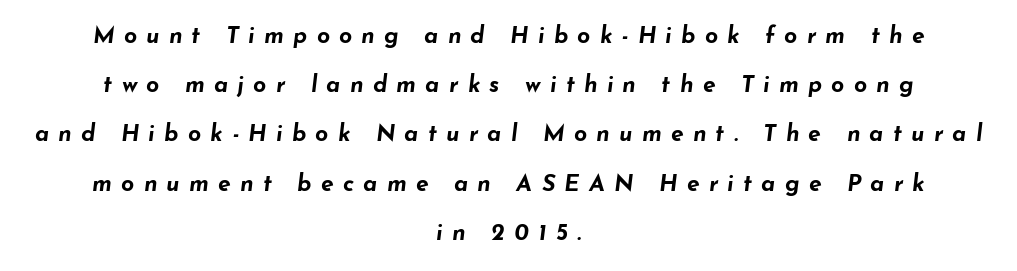
Q: Is the text bold? A: Yes.
Q: Is the text italic (slanted)? A: Yes, it leans right by about 7 degrees.
Q: Is the text underlined? A: No.
Q: How is the paragraph aligned? A: Centered.
Q: Is the spacing between letters normal or unusually wide? A: Unusually wide.
Q: Is the spacing between lines tight, normal or loose? A: Loose.
